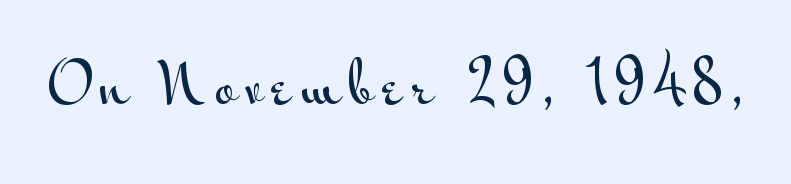
Q: Is the text italic (slanted)? A: Yes.
Q: Is the typeface a serif or a sans-serif typeface? A: Sans-serif.
Q: Is the text underlined? A: No.
Q: Width (condensed, normal, or wide)? A: Wide.
Q: Stroke contrast? A: Medium.
Q: x-height? A: Small.
Q: Monospaced? A: No.
